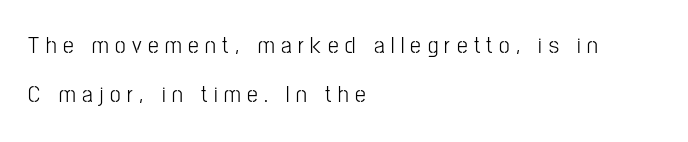
The image shows 24 px text type, upright; set left-aligned, loose line spacing (2.03x), unusually wide letter spacing (+0.27 em), not underlined.
